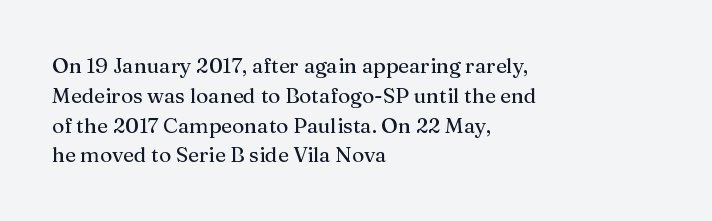
Q: Is the text italic (slanted)? A: No, it is upright.
Q: Is the text underlined? A: No.
Q: How is the paragraph aligned? A: Left-aligned.
Q: Is the spacing between letters normal or unusually wide? A: Normal.
Q: Is the spacing between lines tight, normal or loose? A: Normal.
